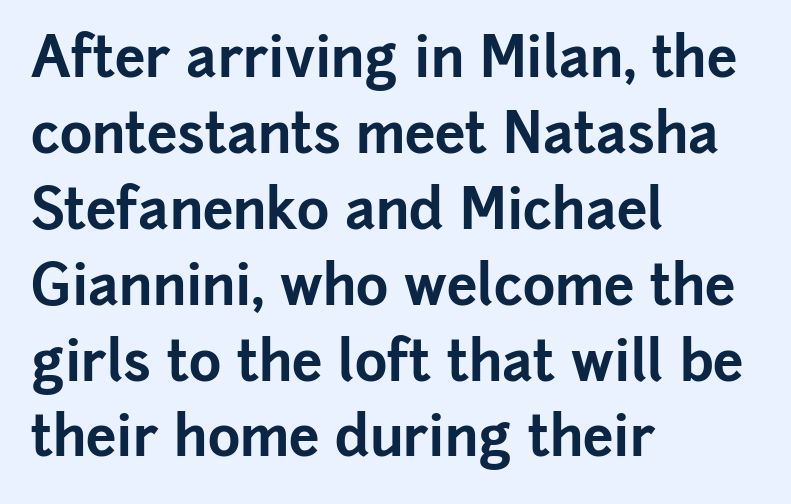
{"serif": "no", "italic": "no", "bold": "yes", "weight": "bold", "width": "normal", "stroke_contrast": "low", "x_height": "medium", "monospaced": "no", "underline": "no", "align": "left", "line_spacing": "normal", "line_spacing_ratio": 1.38, "letter_spacing": "normal", "letter_spacing_em": 0.0, "glyph_px": 55}
